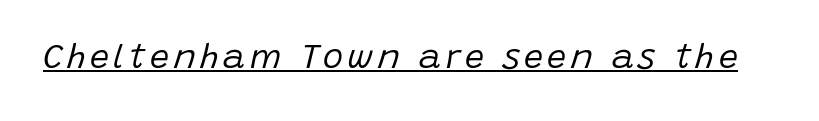
The image shows 34 px regular-weight type, italic (leaning right); set underlined; low stroke contrast and a large x-height.
